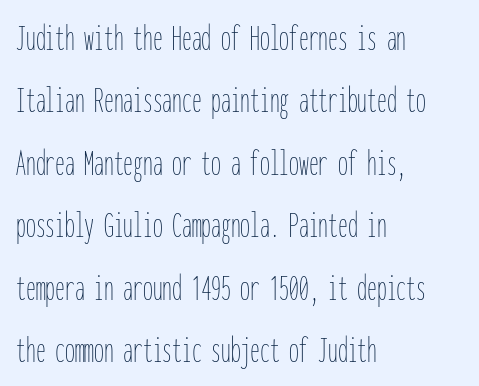
The image shows 39 px thin, condensed type, upright, monospaced; set left-aligned, normal line spacing (1.6x), normal letter spacing, not underlined; low stroke contrast and a medium x-height.
